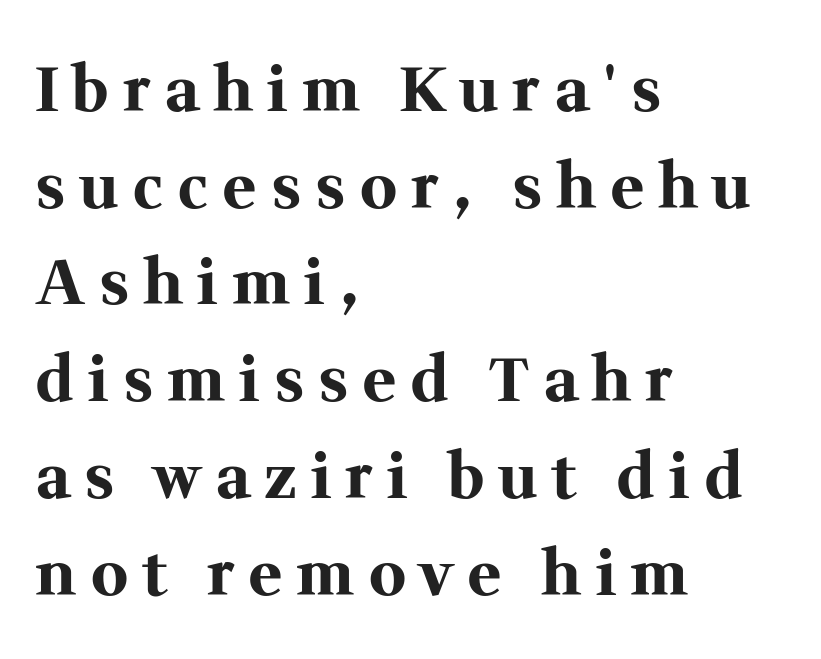
Each word looks stretched out because of the extra space between its letters. The passage shown is typed in a proportional face where columns would drift. On the weight axis this lands at bold, roughly 700. The lettering stays uniformly vertical, giving the passage a roman look. Compared with a centered layout, this one pins lines to the left instead. The block of text has a typical density, with ordinary space between rows.
